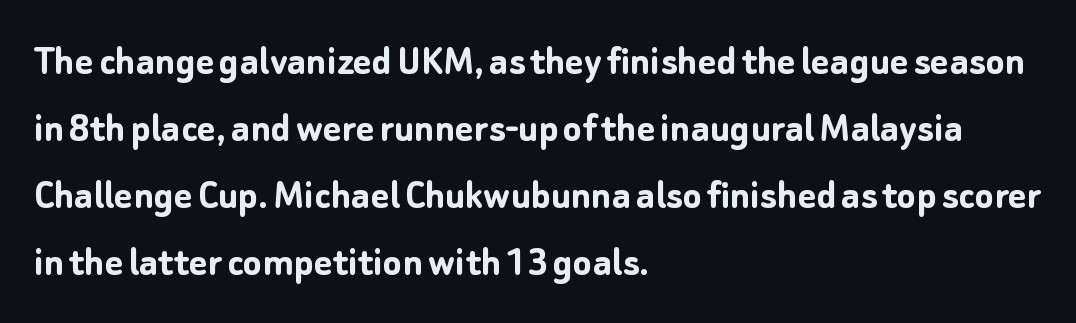
{"serif": "no", "italic": "no", "bold": "yes", "weight": "semibold", "width": "normal", "stroke_contrast": "low", "x_height": "medium", "monospaced": "no", "underline": "no", "align": "left", "line_spacing": "normal", "line_spacing_ratio": 1.52, "letter_spacing": "normal", "letter_spacing_em": 0.0, "glyph_px": 44}
